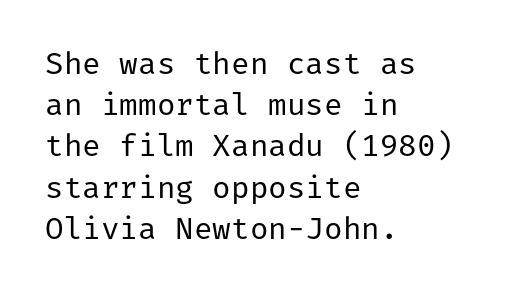
The image shows 31 px regular-weight sans-serif type, upright; set left-aligned, normal line spacing (1.33x), normal letter spacing, not underlined; low stroke contrast and a medium x-height.
